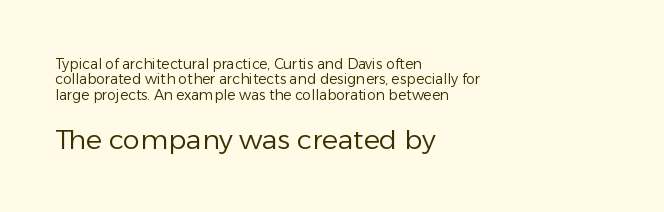
Look at the tracking — it's just the regular setting, nothing added. The letters in the lower block stand taller than those in the block above. Quick note: interline space is minimal. This sample is left-justified, so line endings fall wherever the words run out. This is the regular roman posture of the typeface. Underlining? Definitely not there.
